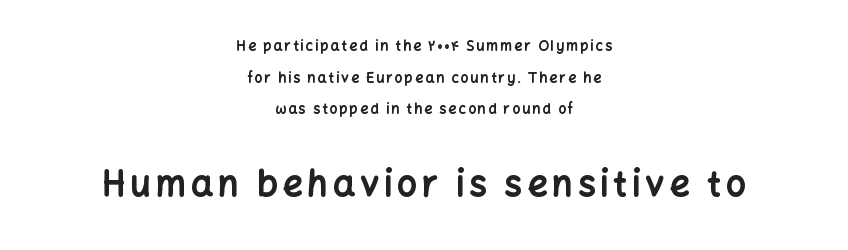
Q: Is the text bold? A: Yes.
Q: Is the text italic (slanted)? A: No, it is upright.
Q: Is the typeface a serif or a sans-serif typeface? A: Sans-serif.
Q: Is the text underlined? A: No.
Q: How is the paragraph aligned? A: Centered.
Q: Is the spacing between lines tight, normal or loose? A: Loose.
Q: Which block of text is set in a larger size, the first (top) or the second (bottom)? A: The second (bottom) one.
Q: Width (condensed, normal, or wide)? A: Normal.
Q: Stroke contrast? A: Low.
Q: x-height? A: Medium.
Q: Monospaced? A: No.
